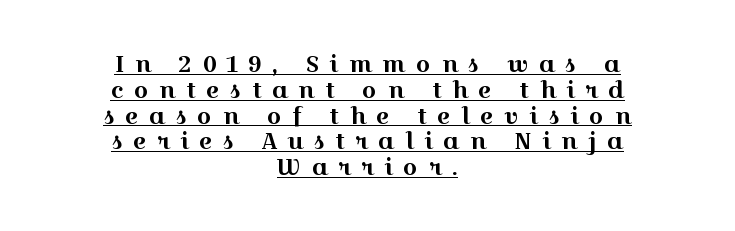
Q: Is the text italic (slanted)? A: No, it is upright.
Q: Is the text underlined? A: Yes.
Q: How is the paragraph aligned? A: Centered.
Q: Is the spacing between letters normal or unusually wide? A: Unusually wide.
Q: Is the spacing between lines tight, normal or loose? A: Tight.
